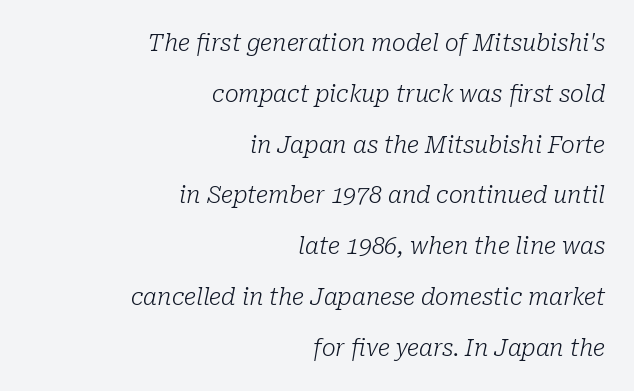
Is the block centered? No — it sits flush against the right margin. Stroke mass is kept to a normal reading level or below. An italicized treatment has been applied to the whole sample. The letters sit at their default tracking, neither squeezed nor spread. Bare-footed words on every line.
